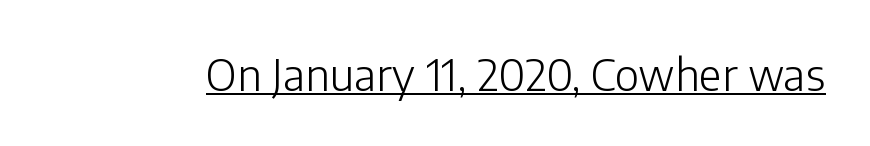
The image shows 44 px light sans-serif type, upright; set normal letter spacing, underlined; low stroke contrast and a medium x-height.
